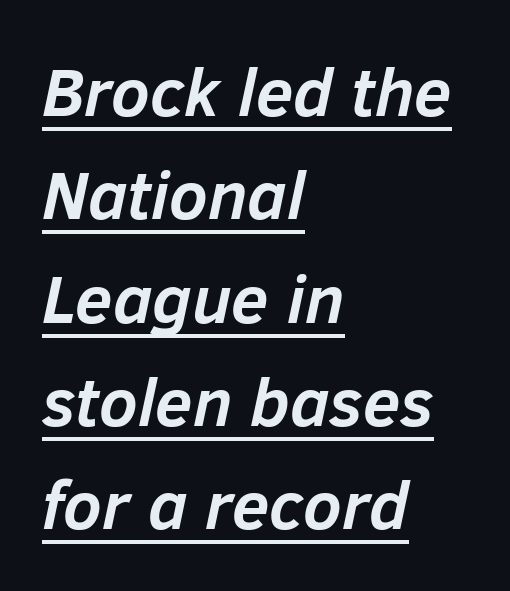
{"italic": "yes", "lean": "right", "slant_degrees": 12, "bold": "yes", "weight": "semibold", "width": "normal", "stroke_contrast": "low", "x_height": "medium", "monospaced": "no", "underline": "yes", "align": "left", "line_spacing": "normal", "line_spacing_ratio": 1.52, "letter_spacing": "normal", "letter_spacing_em": 0.0, "glyph_px": 68}
